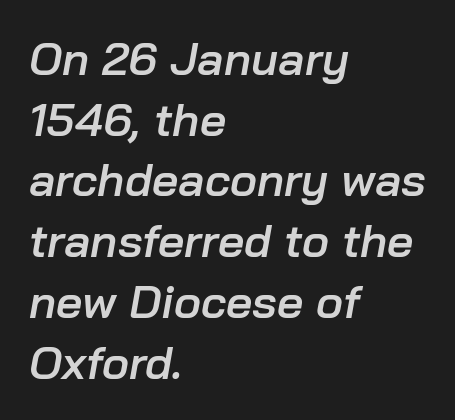
{"italic": "yes", "lean": "right", "slant_degrees": 10, "bold": "semi", "weight": "semibold", "width": "normal", "stroke_contrast": "low", "x_height": "medium", "monospaced": "no", "underline": "no", "align": "left", "line_spacing": "normal", "line_spacing_ratio": 1.32, "letter_spacing": "normal", "letter_spacing_em": 0.0, "glyph_px": 46}
